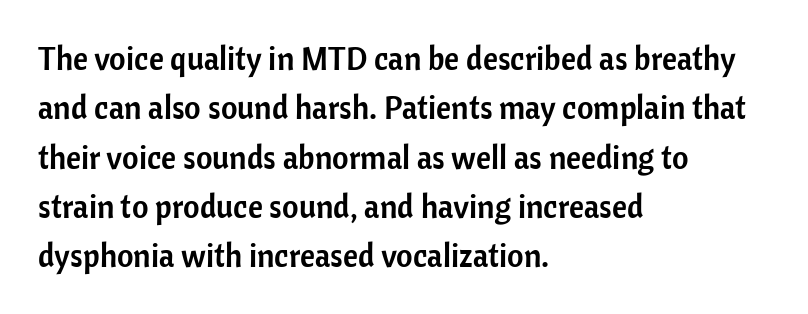
{"serif": "no", "italic": "no", "width": "normal", "stroke_contrast": "low", "x_height": "medium", "monospaced": "no", "underline": "no", "align": "left", "line_spacing": "normal", "line_spacing_ratio": 1.54, "letter_spacing": "normal", "letter_spacing_em": 0.0, "glyph_px": 32}
